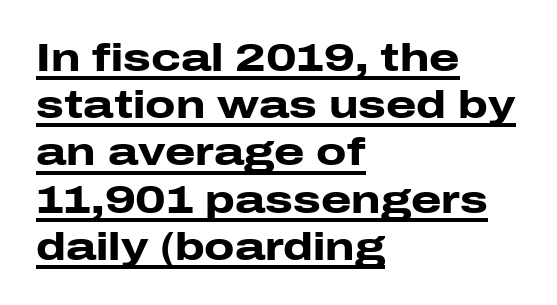
Emphasis by weight is at full strength: bold. I'd call this a sans setting — the letters go barefoot. Here the designer chose a conventional face with non-uniform glyph widths. Here the glyphs are tracked normally, forming tight word shapes. Does the copy run flush right? No — it runs flush left. Characters remain perfectly vertical along every line.
